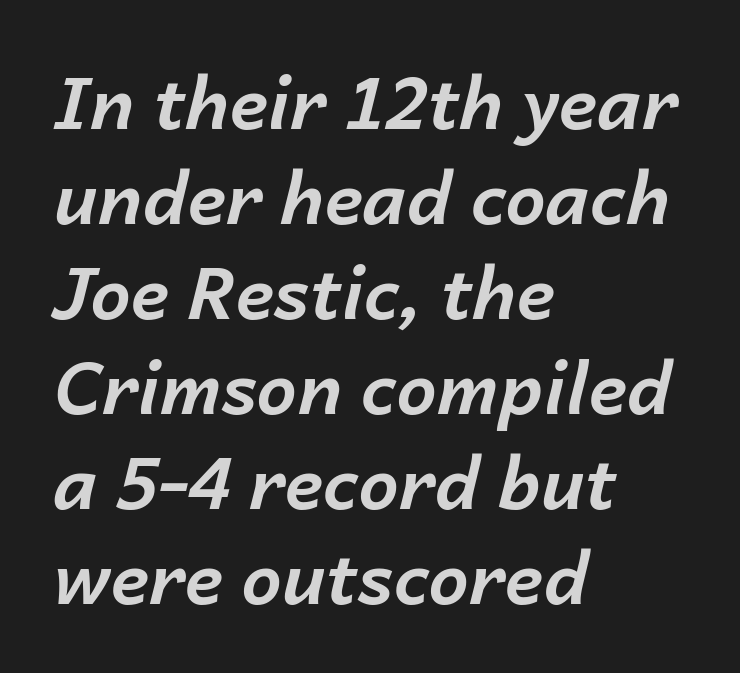
Q: Is the text bold? A: Yes.
Q: Is the text italic (slanted)? A: Yes, it leans right by about 14 degrees.
Q: Is the text underlined? A: No.
Q: How is the paragraph aligned? A: Left-aligned.
Q: Is the spacing between letters normal or unusually wide? A: Normal.
Q: Is the spacing between lines tight, normal or loose? A: Normal.
Q: Width (condensed, normal, or wide)? A: Normal.
Q: Stroke contrast? A: Low.
Q: x-height? A: Medium.
Q: Monospaced? A: No.
